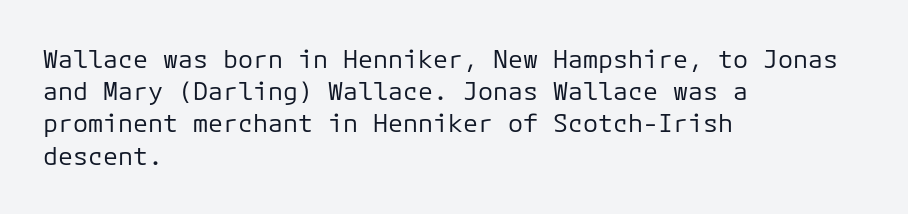
The image shows 25 px text type, upright; set left-aligned, normal line spacing (1.29x), normal letter spacing, not underlined.
